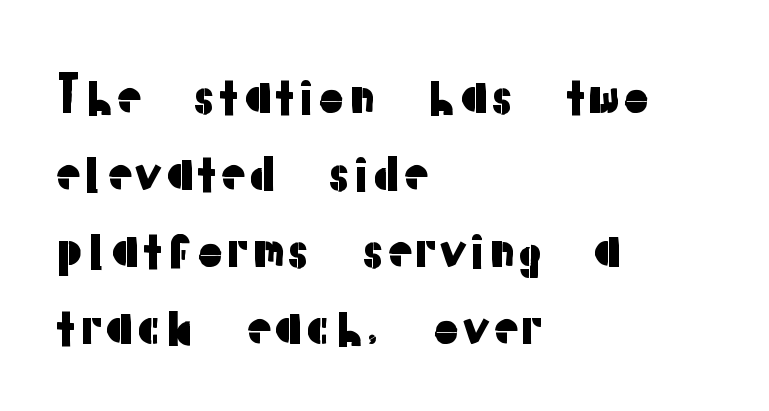
{"serif": "no", "italic": "no", "width": "normal", "stroke_contrast": "low", "x_height": "medium", "monospaced": "no", "underline": "no", "align": "left", "line_spacing": "normal", "line_spacing_ratio": 1.57, "letter_spacing": "normal", "letter_spacing_em": 0.0, "glyph_px": 49}
